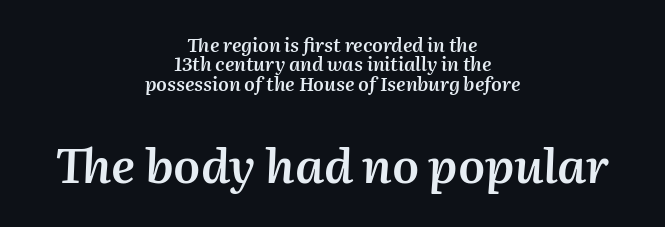
The image shows 48 px semibold type, italic (leaning right); set centered, tight line spacing (1.02x), normal letter spacing, not underlined; the second (bottom) block is 2.53x larger; medium stroke contrast and a medium x-height.
